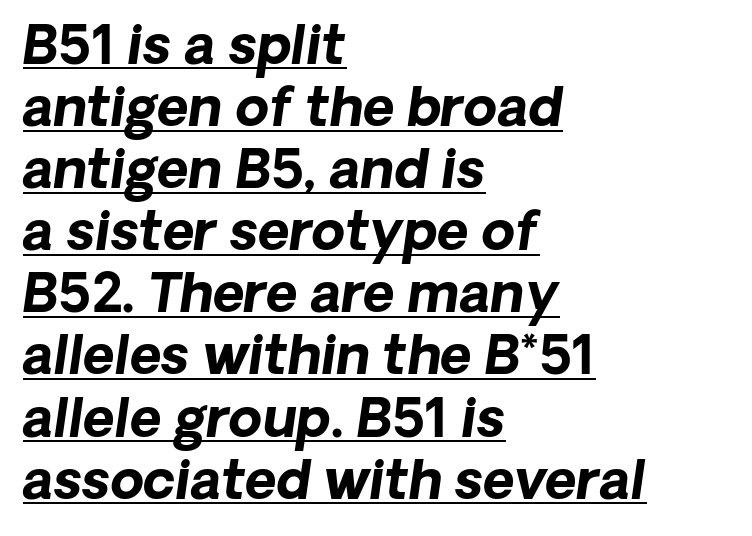
A typesetter would call this proportional, since set widths differ per character. All the whitespace from short lines collects on the right. Pretty heavy lettering here — definitely bold. The specimen reads as italic at a glance. The face used here is rendered with its standard letterfit.
